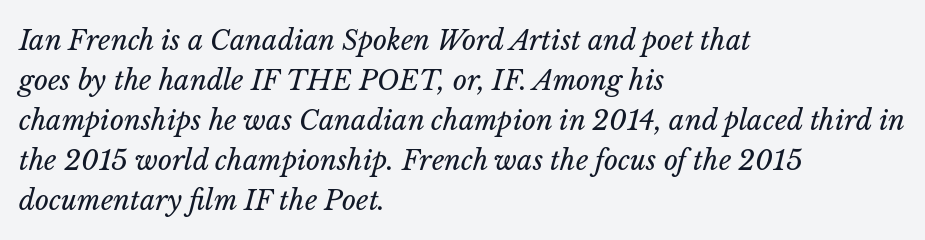
The image shows 27 px text type, italic (leaning right); set left-aligned, normal line spacing (1.48x), normal letter spacing, not underlined.
